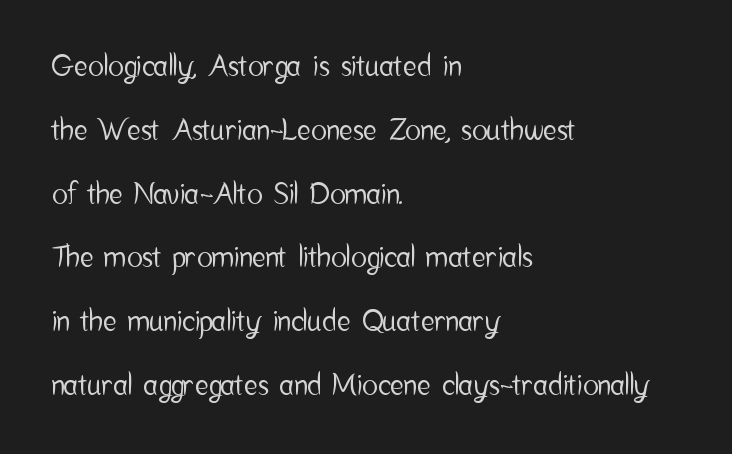
{"serif": "no", "italic": "no", "width": "condensed", "stroke_contrast": "low", "x_height": "medium", "monospaced": "no", "underline": "no", "align": "left", "line_spacing": "loose", "line_spacing_ratio": 2.2, "letter_spacing": "normal", "letter_spacing_em": 0.0, "glyph_px": 29}
